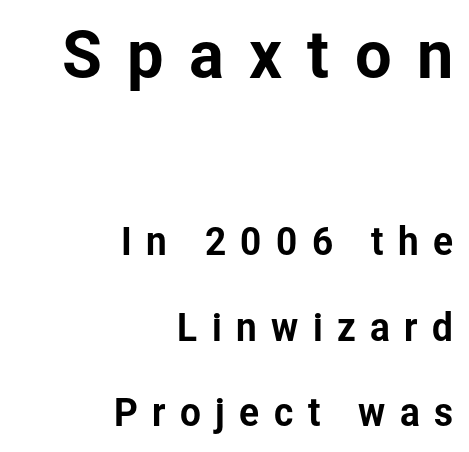
The image shows 65 px sans-serif type, upright; set right-aligned, loose line spacing (2.32x), unusually wide letter spacing (+0.39 em), not underlined; the first (top) block is 1.76x larger; low stroke contrast and a medium x-height.
